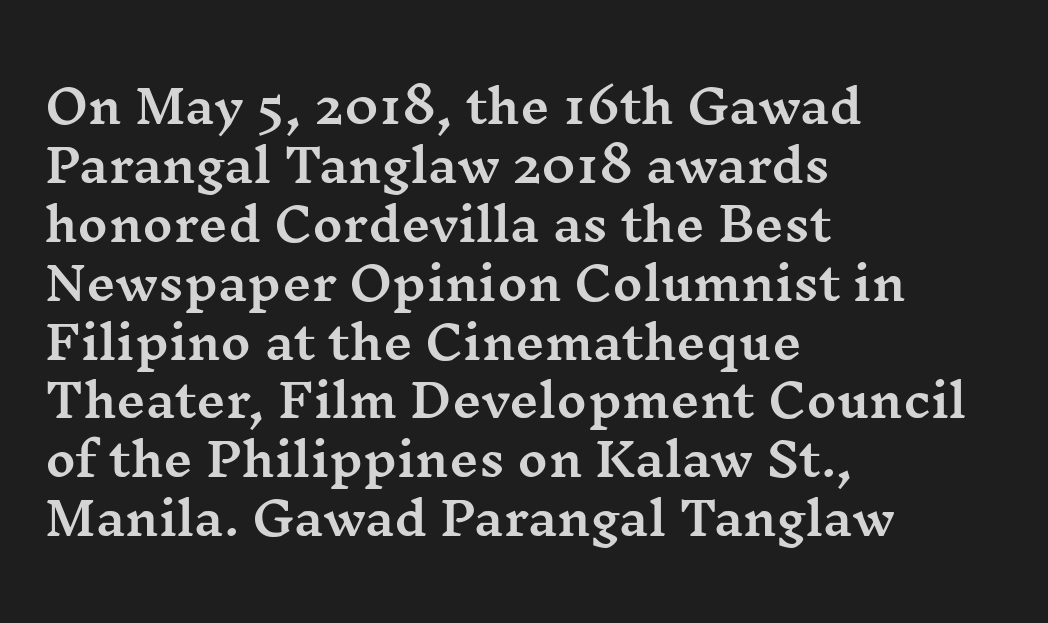
Q: Is the text italic (slanted)? A: No, it is upright.
Q: Is the typeface a serif or a sans-serif typeface? A: Serif.
Q: Is the text underlined? A: No.
Q: How is the paragraph aligned? A: Left-aligned.
Q: Is the spacing between letters normal or unusually wide? A: Normal.
Q: Is the spacing between lines tight, normal or loose? A: Normal.
Q: Width (condensed, normal, or wide)? A: Wide.
Q: Stroke contrast? A: Medium.
Q: x-height? A: Medium.
Q: Monospaced? A: No.
